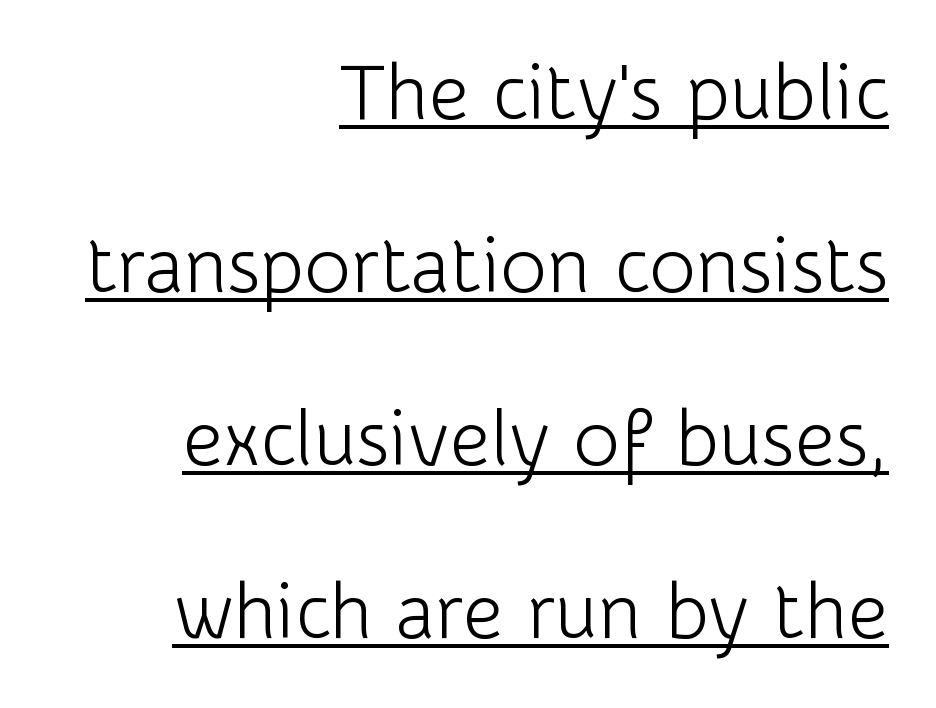
The image shows 79 px light sans-serif type, upright; set right-aligned, loose line spacing (2.19x), normal letter spacing, underlined; low stroke contrast and a medium x-height.
